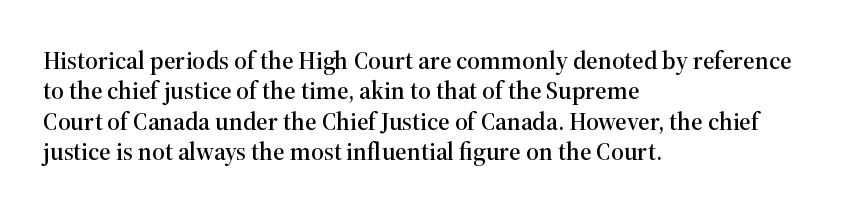
{"italic": "no", "underline": "no", "align": "left", "line_spacing_ratio": 1.22, "letter_spacing": "normal", "letter_spacing_em": 0.0, "glyph_px": 25}
